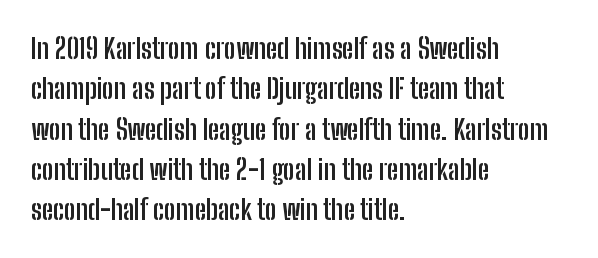
Typeset ragged right — the left edge is the straight one. Is this a fixed-width face? No — the glyphs have proportional, varying widths. The vertical gap from one line to the next is medium. The font's upright variant was chosen for this text. Bare-footed words on every line. The face used here is a sans, in the tradition of grotesques and geometrics.
